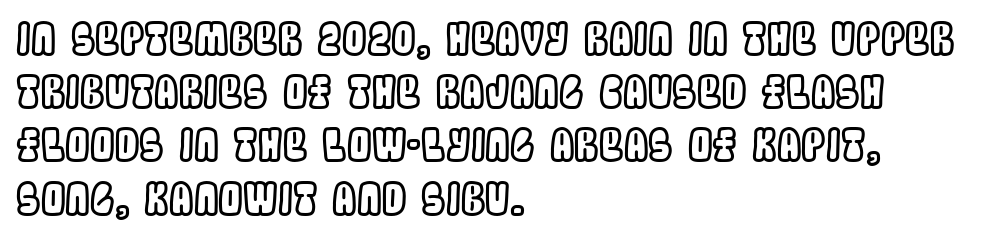
Q: Is the text italic (slanted)? A: No, it is upright.
Q: Is the text underlined? A: No.
Q: How is the paragraph aligned? A: Left-aligned.
Q: Is the spacing between letters normal or unusually wide? A: Normal.
Q: Width (condensed, normal, or wide)? A: Condensed.
Q: x-height? A: Large.
Q: Monospaced? A: No.
